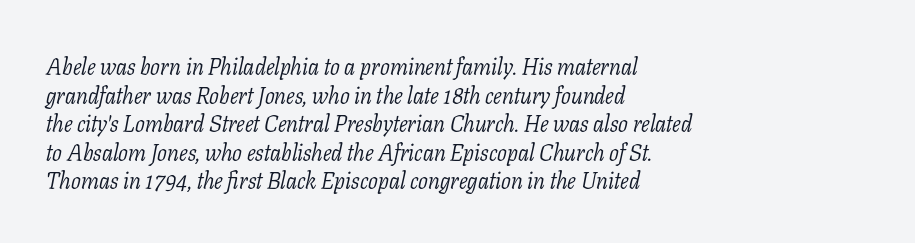
{"italic": "yes", "lean": "right", "slant_degrees": 11, "bold": "no", "underline": "no", "align": "left", "line_spacing_ratio": 1.24, "letter_spacing": "normal", "letter_spacing_em": 0.0, "glyph_px": 23}
